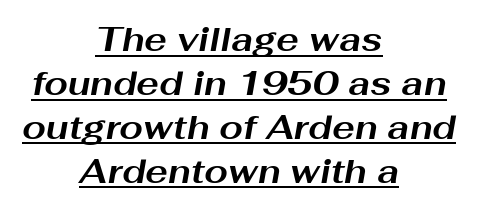
{"italic": "yes", "lean": "right", "slant_degrees": 10, "bold": "yes", "weight": "bold", "width": "wide", "stroke_contrast": "medium", "x_height": "medium", "monospaced": "no", "underline": "yes", "align": "center", "line_spacing": "normal", "line_spacing_ratio": 1.29, "letter_spacing": "normal", "letter_spacing_em": 0.0, "glyph_px": 34}
